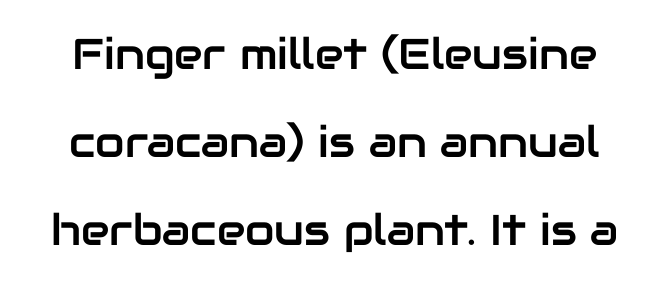
{"serif": "no", "italic": "no", "width": "normal", "stroke_contrast": "low", "x_height": "medium", "monospaced": "no", "underline": "no", "line_spacing": "loose", "line_spacing_ratio": 2.05, "letter_spacing": "normal", "letter_spacing_em": 0.0, "glyph_px": 43}
